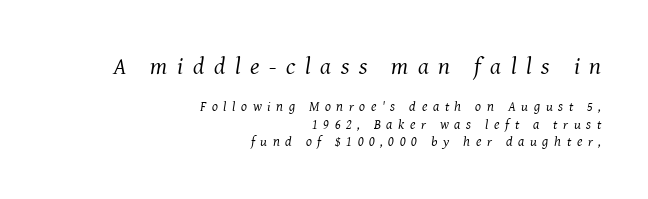
Leftover space on each line is placed entirely before the opening word. You get the large type first, then a drop to smaller type. Someone cranked the tracking dial way up on this one. This sample uses an oblique cut, with every glyph tilted off the vertical. Has an underline been added? It has not. Letters have the restrained weight of plain body copy at most.
